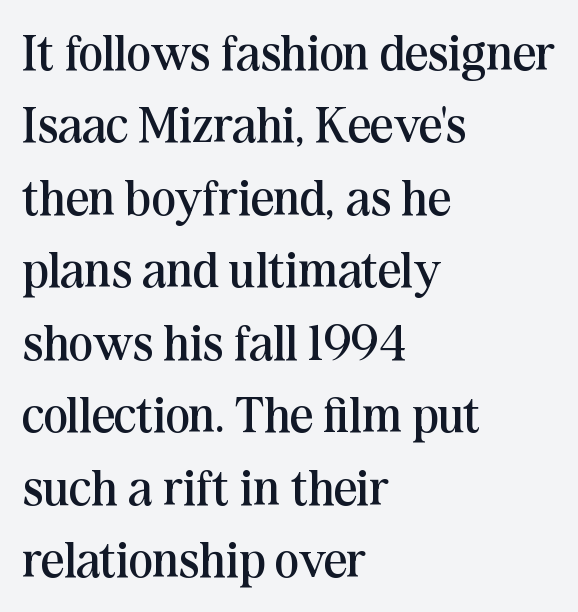
Evenly set lines give the paragraph a standard silhouette. The lettering stays uniformly vertical, giving the passage a roman look. No extra ink here — the face is not bold. Each row of text sits above clean, open space. Compared with typical body copy, the letter spacing here is the same. A classic flush-left, rag-right setting is used for this passage.
